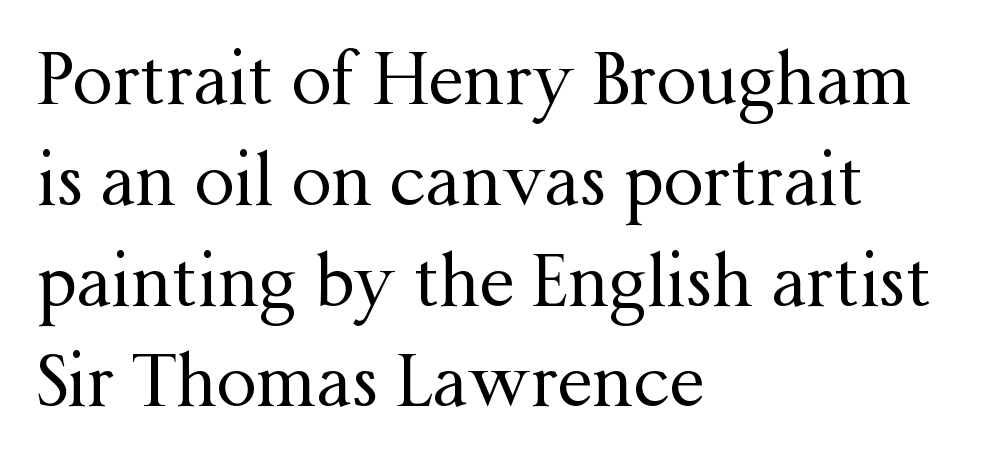
The image shows 71 px regular-weight serif type, upright; set left-aligned, normal line spacing (1.42x), normal letter spacing, not underlined; medium stroke contrast and a medium x-height.
